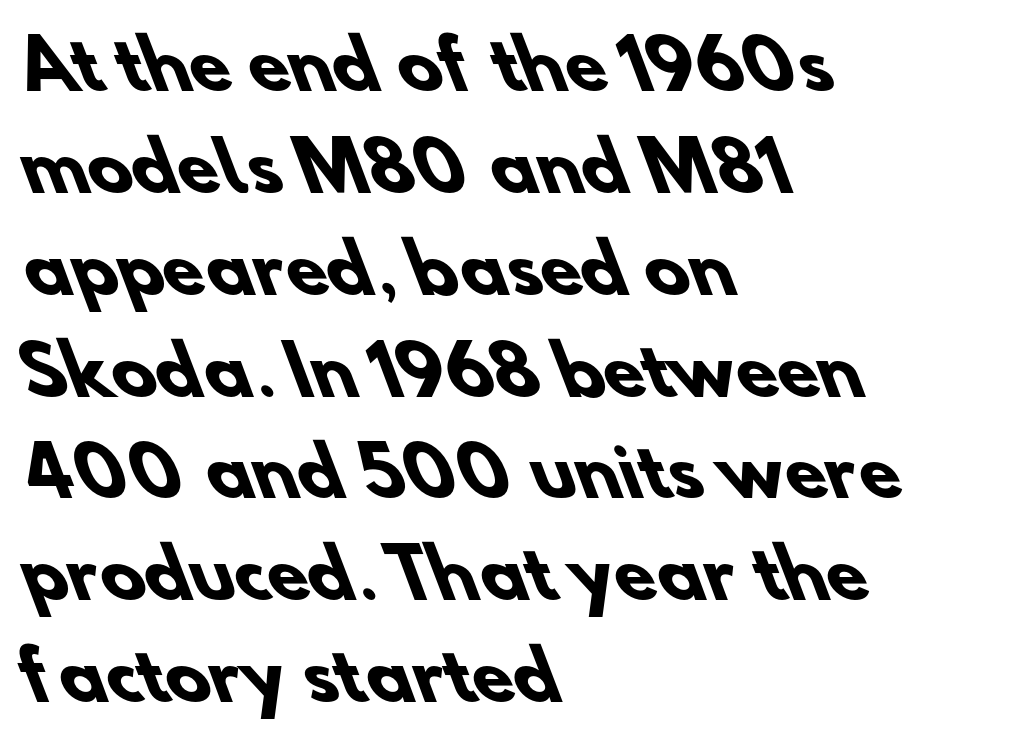
Q: Is the text bold? A: Yes.
Q: Is the typeface a serif or a sans-serif typeface? A: Sans-serif.
Q: Is the text underlined? A: No.
Q: How is the paragraph aligned? A: Left-aligned.
Q: Is the spacing between letters normal or unusually wide? A: Normal.
Q: Is the spacing between lines tight, normal or loose? A: Normal.
Q: Width (condensed, normal, or wide)? A: Normal.
Q: Stroke contrast? A: Low.
Q: x-height? A: Small.
Q: Monospaced? A: No.
